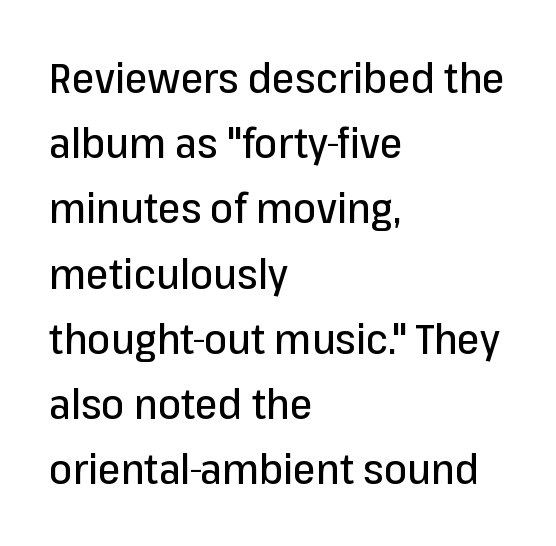
Tall strokes in this sample are plumb rather than angled. Does the leading feel generous? No, just average. Character widths vary here, with narrow letters taking less room than wide ones. Caption: multi-line text, flush left, ragged right. Lines of text with bare space underneath.
